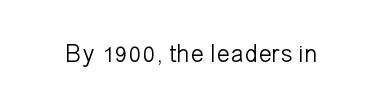
{"italic": "no", "bold": "no", "underline": "no", "letter_spacing": "normal", "letter_spacing_em": 0.0, "glyph_px": 25}
